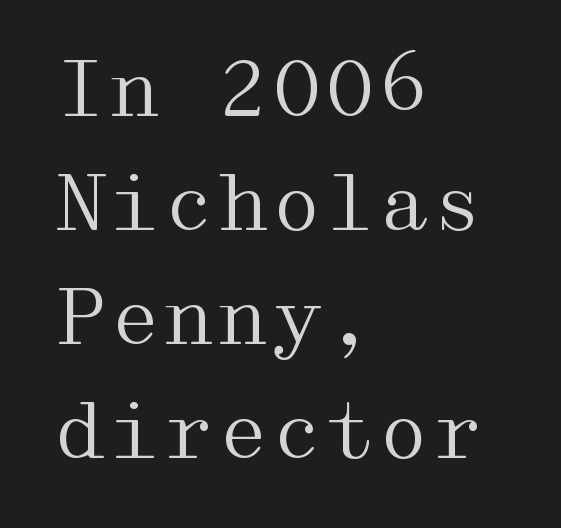
The image shows 77 px regular-weight, wide serif type, upright; set left-aligned, normal line spacing (1.48x), normal letter spacing, not underlined; medium stroke contrast and a medium x-height.
